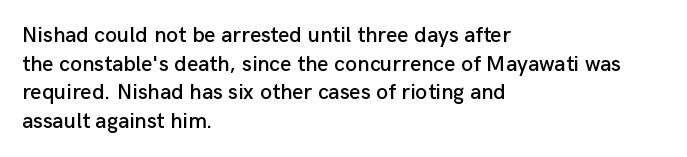
A normal amount of white space separates one row of letters from the next. Unmarked baselines from the first word to the last. These lines were composed using upright roman letters. Compared with typical body copy, the letter spacing here is the same. Line beginnings align vertically; line endings do not.
